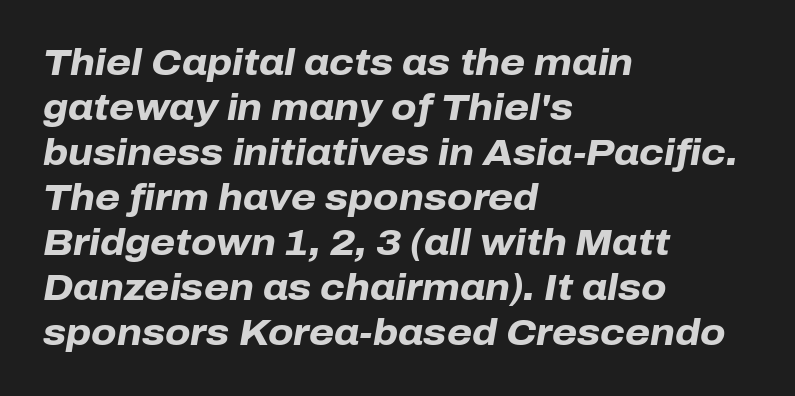
Q: Is the text bold? A: Yes.
Q: Is the text italic (slanted)? A: Yes, it leans right by about 10 degrees.
Q: Is the text underlined? A: No.
Q: How is the paragraph aligned? A: Left-aligned.
Q: Is the spacing between letters normal or unusually wide? A: Normal.
Q: Is the spacing between lines tight, normal or loose? A: Normal.
Q: Width (condensed, normal, or wide)? A: Normal.
Q: Stroke contrast? A: Low.
Q: x-height? A: Medium.
Q: Monospaced? A: No.
